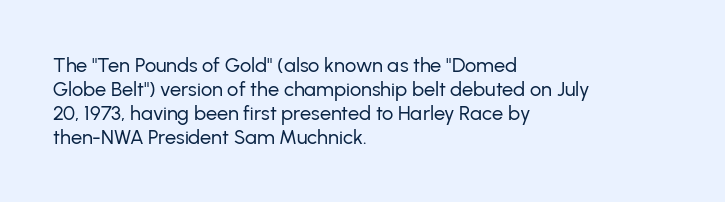
{"italic": "no", "bold": "no", "underline": "no", "align": "left", "line_spacing_ratio": 1.2, "letter_spacing": "normal", "letter_spacing_em": 0.0, "glyph_px": 20}
